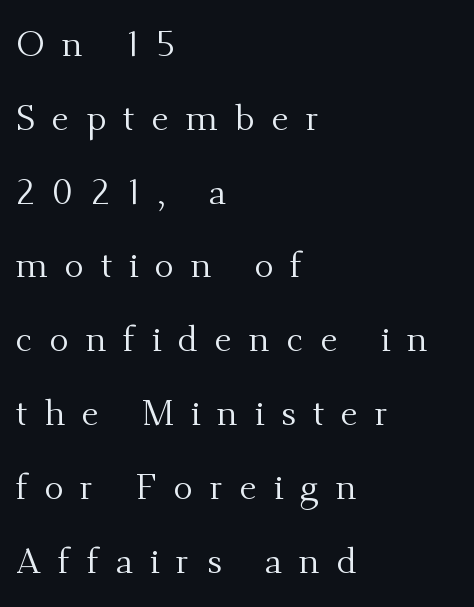
The image shows 36 px regular-weight serif type, upright; set left-aligned, loose line spacing (2.05x), unusually wide letter spacing (+0.47 em), not underlined; medium stroke contrast and a small x-height.
